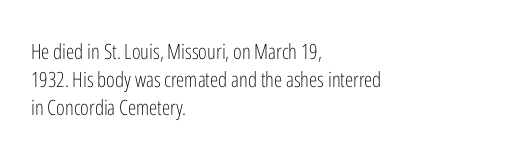
The paragraph has a hard left edge and a soft right edge. Rows of type keep a routine distance in the vertical direction. The letters sit at their default tracking, neither squeezed nor spread. Posture: vertical.
